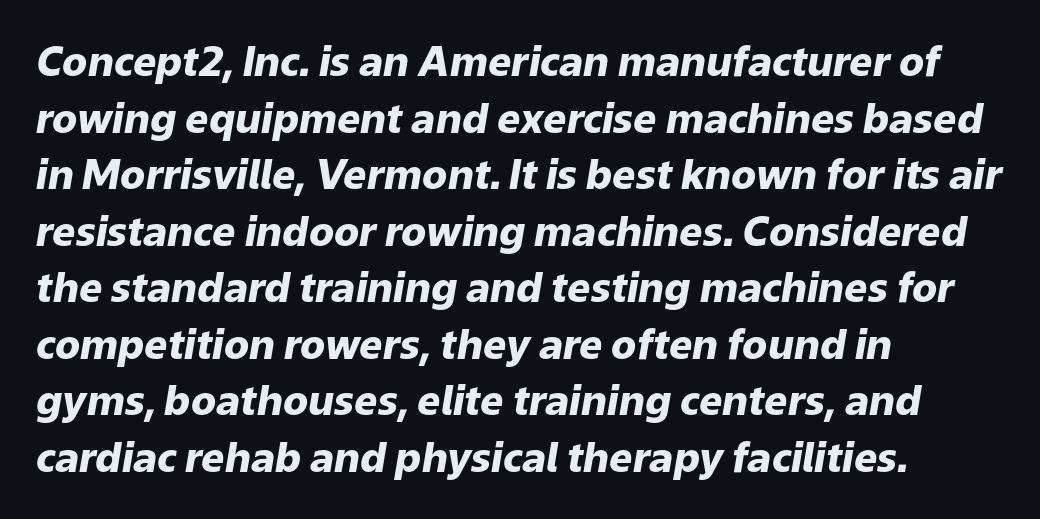
{"italic": "yes", "lean": "right", "slant_degrees": 9, "bold": "yes", "weight": "heavy", "width": "normal", "stroke_contrast": "low", "x_height": "medium", "monospaced": "no", "underline": "no", "align": "left", "line_spacing": "normal", "line_spacing_ratio": 1.38, "letter_spacing": "normal", "letter_spacing_em": 0.0, "glyph_px": 41}
